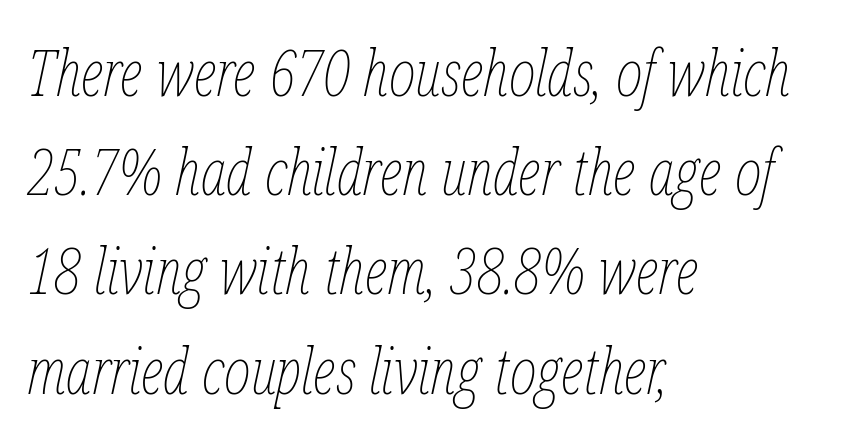
The image shows 64 px thin, condensed type, italic (leaning right); set left-aligned, normal line spacing (1.55x), normal letter spacing, not underlined; low stroke contrast and a medium x-height.
